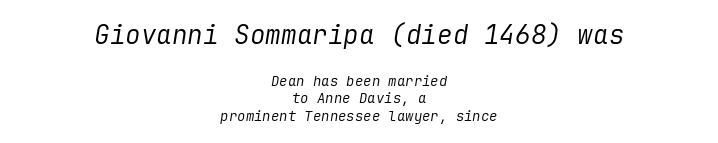
{"italic": "yes", "lean": "right", "slant_degrees": 9, "bold": "no", "underline": "no", "align": "center", "line_spacing": "normal", "line_spacing_ratio": 1.26, "letter_spacing": "normal", "letter_spacing_em": 0.0, "larger_block": "first", "size_ratio": 1.86, "glyph_px": 26}
